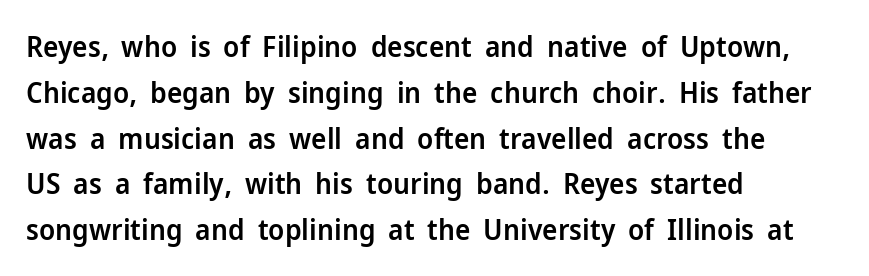
Each letter's strokes conclude bluntly, with no projecting serifs. The ragged edge is on the right, which tells us the setting is flush left. Each letter keeps its own natural width here, so spacing adapts to shape. The letters stand straight up with perfectly vertical stems. Quick note: interline space is typical.
